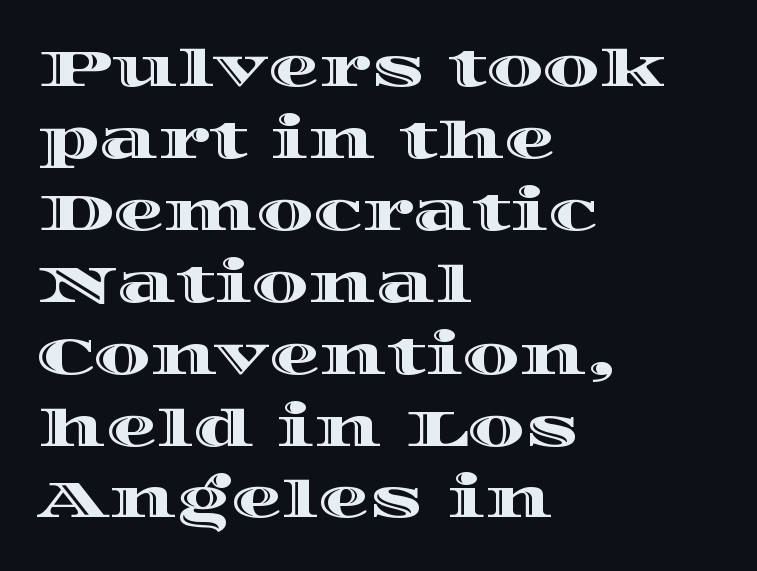
Beneath every word, the page is bare. There is no visible air inserted between adjacent glyphs. Tall strokes in this sample are plumb rather than angled. A typesetter would call this proportional, since set widths differ per character. Which margin do the lines hug? The left one — the right edge is uneven. What's the leading like? Ordinary, nothing unusual.
